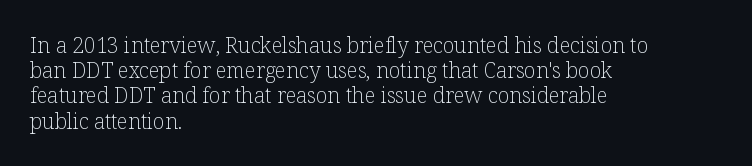
Q: Is the text bold? A: No.
Q: Is the text italic (slanted)? A: No, it is upright.
Q: Is the text underlined? A: No.
Q: How is the paragraph aligned? A: Left-aligned.
Q: Is the spacing between letters normal or unusually wide? A: Normal.
